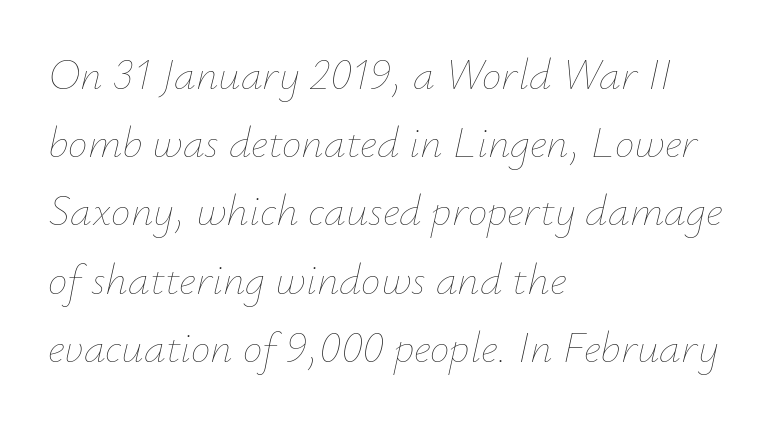
Q: Is the text bold? A: No.
Q: Is the text italic (slanted)? A: Yes, it leans right by about 12 degrees.
Q: Is the text underlined? A: No.
Q: How is the paragraph aligned? A: Left-aligned.
Q: Is the spacing between letters normal or unusually wide? A: Normal.
Q: Is the spacing between lines tight, normal or loose? A: Normal.
Q: Width (condensed, normal, or wide)? A: Normal.
Q: Stroke contrast? A: Low.
Q: x-height? A: Small.
Q: Monospaced? A: No.
